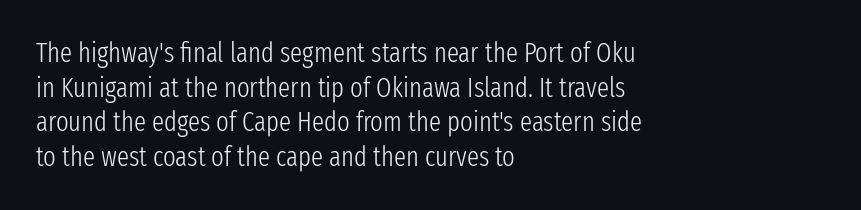
{"italic": "no", "bold": "no", "underline": "no", "align": "left", "line_spacing": "normal", "line_spacing_ratio": 1.28, "letter_spacing": "normal", "letter_spacing_em": 0.0, "glyph_px": 27}
